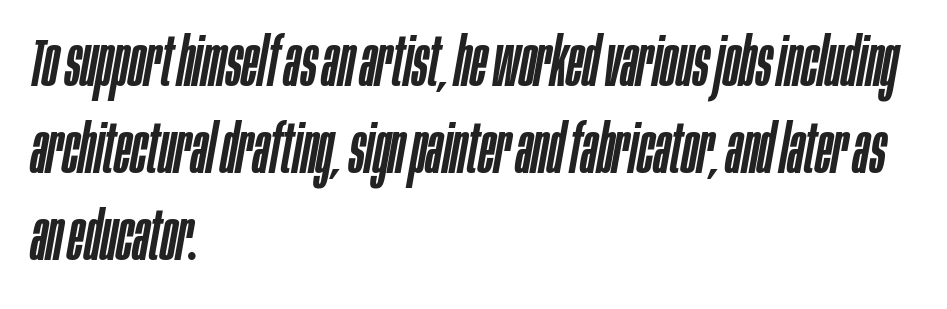
The image shows 68 px condensed type, italic (leaning right); set left-aligned, normal line spacing (1.28x), normal letter spacing, not underlined; low stroke contrast and a large x-height.
